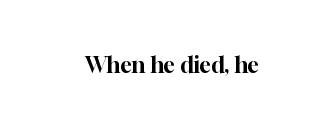
Tall strokes in this sample are plumb rather than angled. Short note: letters normally spaced. Lines of text with bare space underneath.
